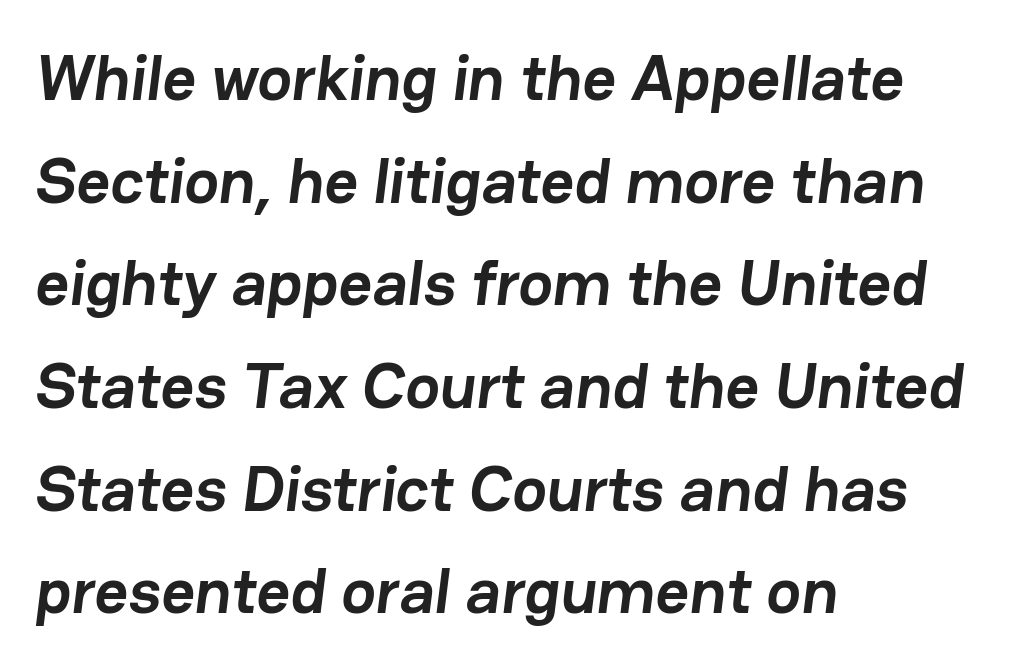
Q: Is the text bold? A: Yes.
Q: Is the typeface a serif or a sans-serif typeface? A: Sans-serif.
Q: Is the text underlined? A: No.
Q: How is the paragraph aligned? A: Left-aligned.
Q: Is the spacing between letters normal or unusually wide? A: Normal.
Q: Is the spacing between lines tight, normal or loose? A: Normal.
Q: Width (condensed, normal, or wide)? A: Normal.
Q: Stroke contrast? A: Low.
Q: x-height? A: Medium.
Q: Monospaced? A: No.
